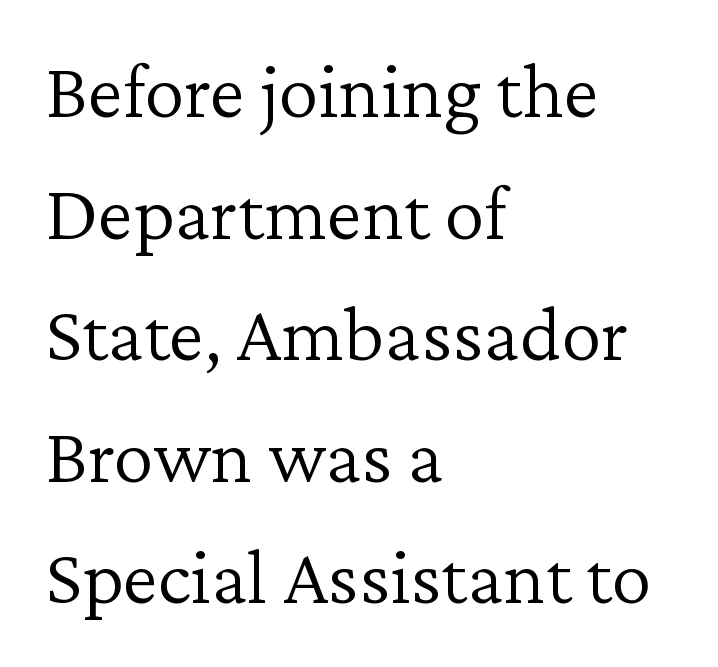
The foot of each line stays bare and open. Leading: standard. The type family on display is of the serif kind. Stems here are at most as thick as an everyday book face. This is roman type, the default non-slanted kind.
